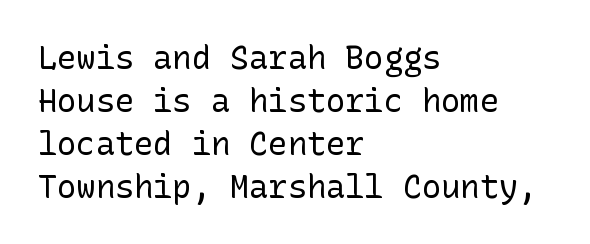
{"serif": "no", "italic": "no", "bold": "no", "weight": "regular", "width": "normal", "stroke_contrast": "low", "x_height": "medium", "underline": "no", "align": "left", "line_spacing": "normal", "line_spacing_ratio": 1.34, "letter_spacing": "normal", "letter_spacing_em": 0.0, "glyph_px": 32}
